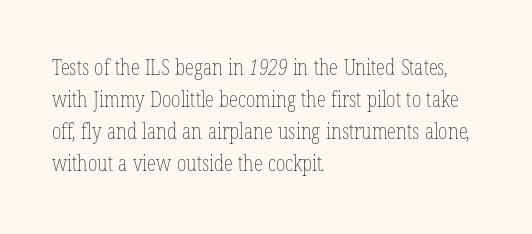
Q: Is the text bold? A: No.
Q: Is the text underlined? A: No.
Q: How is the paragraph aligned? A: Left-aligned.
Q: Is the spacing between letters normal or unusually wide? A: Normal.
Q: Is the spacing between lines tight, normal or loose? A: Normal.
